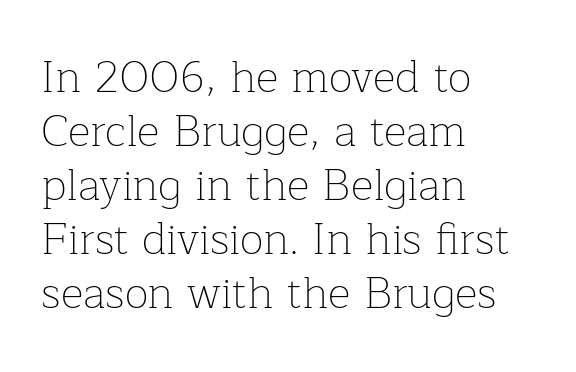
The image shows 44 px thin serif type, upright; set left-aligned, line spacing 1.23x, normal letter spacing, not underlined; low stroke contrast and a medium x-height.
